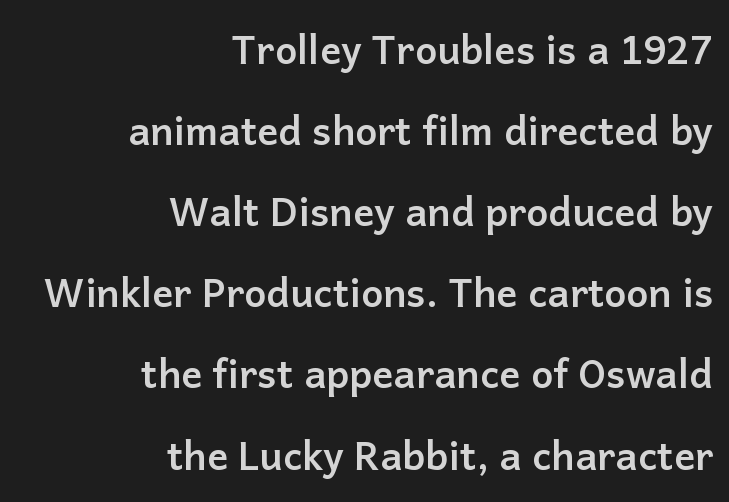
Q: Is the text bold? A: Yes.
Q: Is the text italic (slanted)? A: No, it is upright.
Q: Is the typeface a serif or a sans-serif typeface? A: Sans-serif.
Q: Is the text underlined? A: No.
Q: How is the paragraph aligned? A: Right-aligned.
Q: Is the spacing between letters normal or unusually wide? A: Normal.
Q: Is the spacing between lines tight, normal or loose? A: Loose.
Q: Width (condensed, normal, or wide)? A: Normal.
Q: Stroke contrast? A: Low.
Q: x-height? A: Medium.
Q: Monospaced? A: No.
